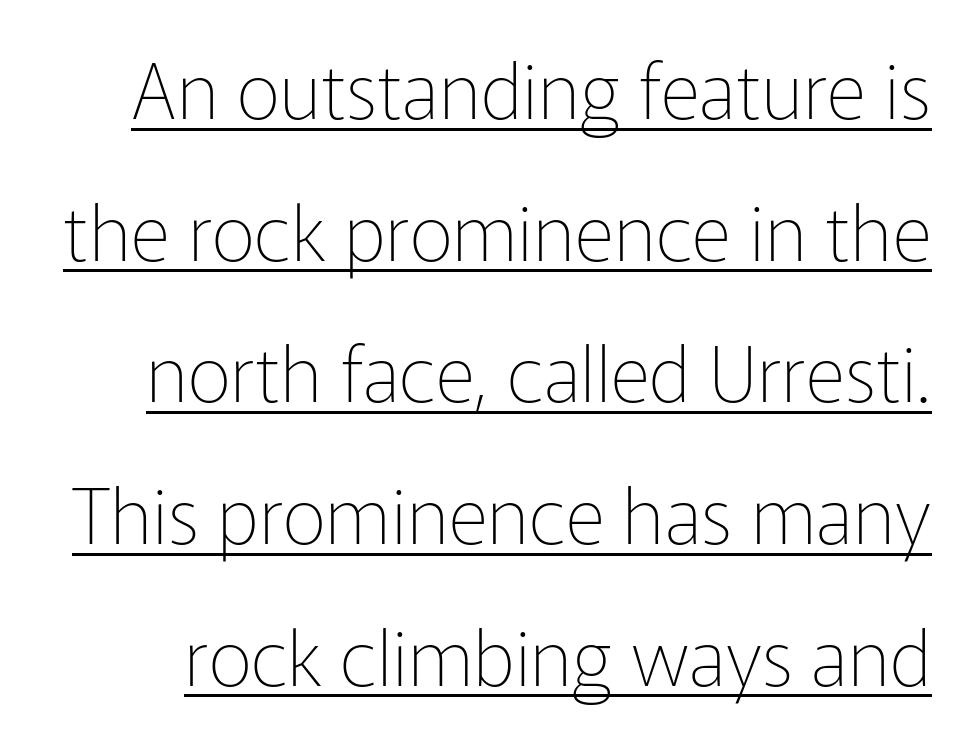
{"serif": "no", "italic": "no", "bold": "no", "weight": "thin", "width": "normal", "stroke_contrast": "low", "x_height": "medium", "monospaced": "no", "underline": "yes", "line_spacing_ratio": 1.84, "letter_spacing": "normal", "letter_spacing_em": 0.0, "glyph_px": 77}
